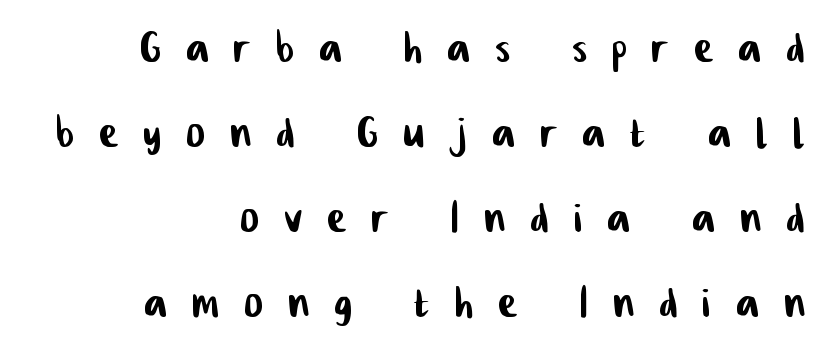
Q: Is the typeface a serif or a sans-serif typeface? A: Sans-serif.
Q: Is the text underlined? A: No.
Q: How is the paragraph aligned? A: Right-aligned.
Q: Is the spacing between letters normal or unusually wide? A: Unusually wide.
Q: Is the spacing between lines tight, normal or loose? A: Normal.
Q: Width (condensed, normal, or wide)? A: Condensed.
Q: Stroke contrast? A: Low.
Q: x-height? A: Medium.
Q: Monospaced? A: No.
